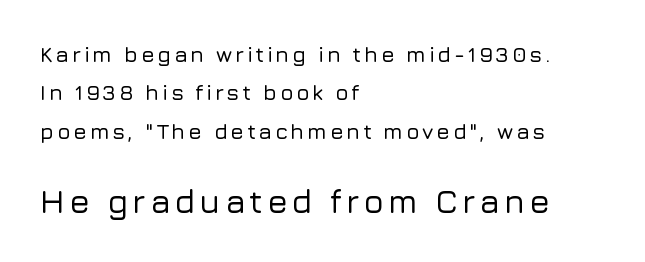
Typographically, this falls in the sans-serif category. These two chunks differ in scale, with the bottom chunk taking the larger measure. Type without underlining. A typesetter would call this proportional, since set widths differ per character.
